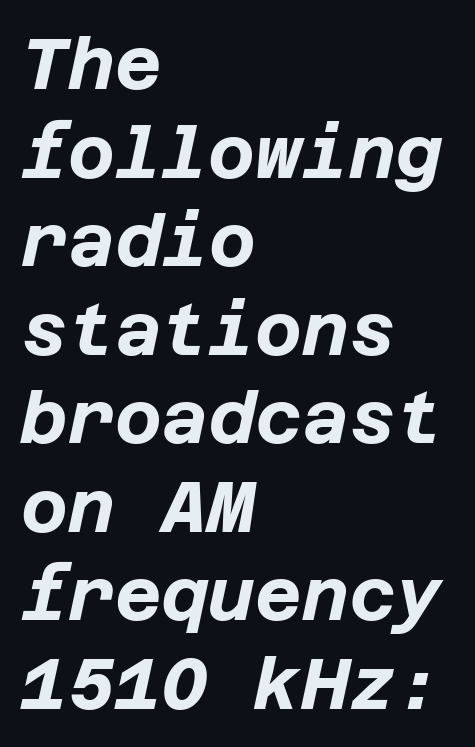
Q: Is the text bold? A: Yes.
Q: Is the text italic (slanted)? A: Yes, it leans right by about 12 degrees.
Q: Is the text underlined? A: No.
Q: How is the paragraph aligned? A: Left-aligned.
Q: Is the spacing between letters normal or unusually wide? A: Normal.
Q: Width (condensed, normal, or wide)? A: Normal.
Q: Stroke contrast? A: Low.
Q: x-height? A: Large.
